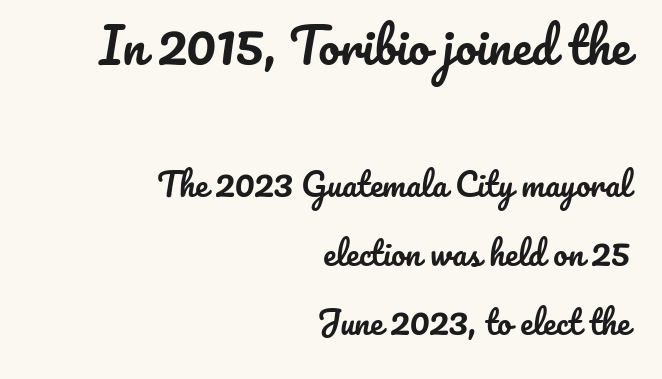
The gaps between neighbouring characters are ordinary and unremarkable. The designer gave the opening block more size than the closing block. Character widths vary here, with narrow letters taking less room than wide ones. One-word summary of the alignment: right. The gap between lines stays unmarked.
